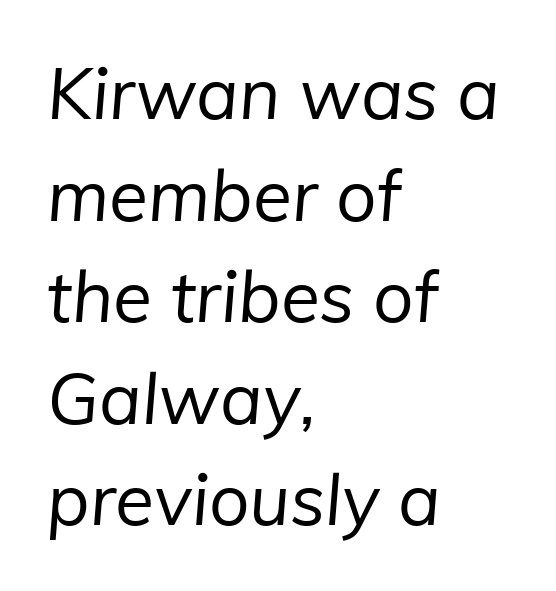
{"serif": "no", "bold": "no", "weight": "regular", "width": "normal", "stroke_contrast": "low", "x_height": "medium", "monospaced": "no", "underline": "no", "align": "left", "line_spacing": "normal", "line_spacing_ratio": 1.43, "letter_spacing": "normal", "letter_spacing_em": 0.0, "glyph_px": 71}
